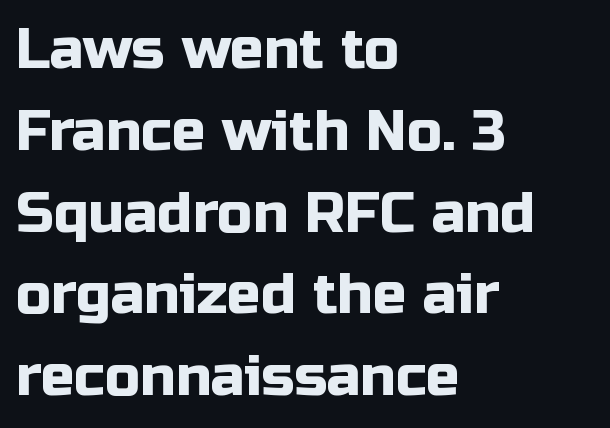
{"serif": "no", "italic": "no", "width": "normal", "stroke_contrast": "low", "x_height": "medium", "monospaced": "no", "underline": "no", "align": "left", "line_spacing": "normal", "line_spacing_ratio": 1.46, "letter_spacing": "normal", "letter_spacing_em": 0.0, "glyph_px": 56}
